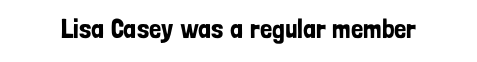
{"italic": "no", "underline": "no", "letter_spacing": "normal", "letter_spacing_em": 0.0, "glyph_px": 27}
